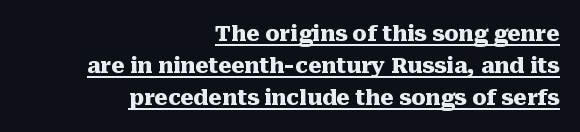
The image shows 21 px bold type, upright; set right-aligned, normal line spacing (1.52x), normal letter spacing, underlined.
